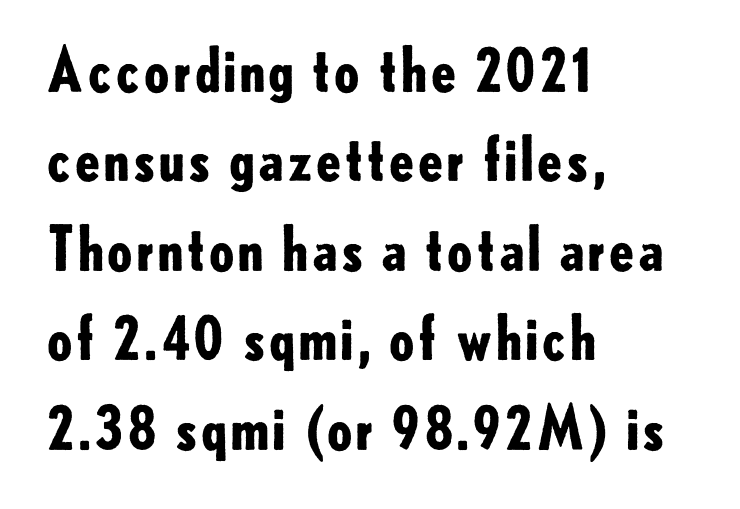
This is roman type, the default non-slanted kind. The passage shown is typeset with a sans-serif family. This sample uses plain, unmodified letter spacing. Left-aligned paragraph, ragged on the right.
